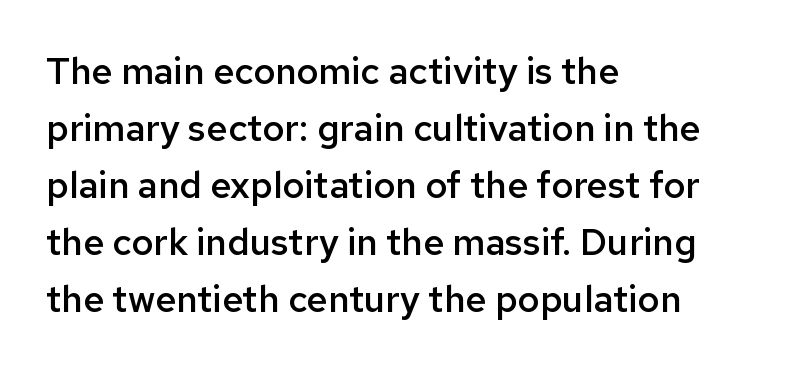
{"serif": "no", "italic": "no", "bold": "semi", "weight": "semibold", "width": "normal", "stroke_contrast": "low", "x_height": "medium", "monospaced": "no", "underline": "no", "align": "left", "line_spacing": "normal", "line_spacing_ratio": 1.54, "letter_spacing": "normal", "letter_spacing_em": 0.0, "glyph_px": 37}
